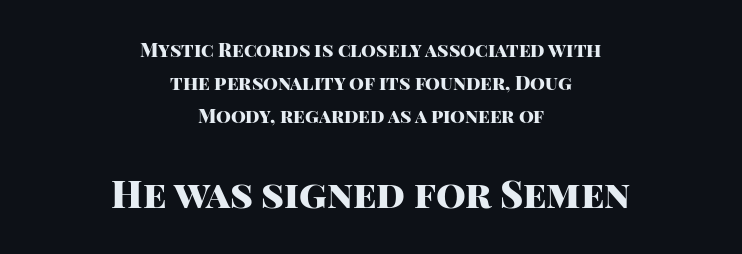
The following chunk of copy outweighs the initial chunk in type size. The area under the type is left untouched. Nope, no serifs anywhere on these letters. Standard letterfit; no display-style spreading of the glyphs. This sample uses an upright cut, with every glyph sitting square on the baseline. The passage shown is typed in a proportional face where columns would drift.
